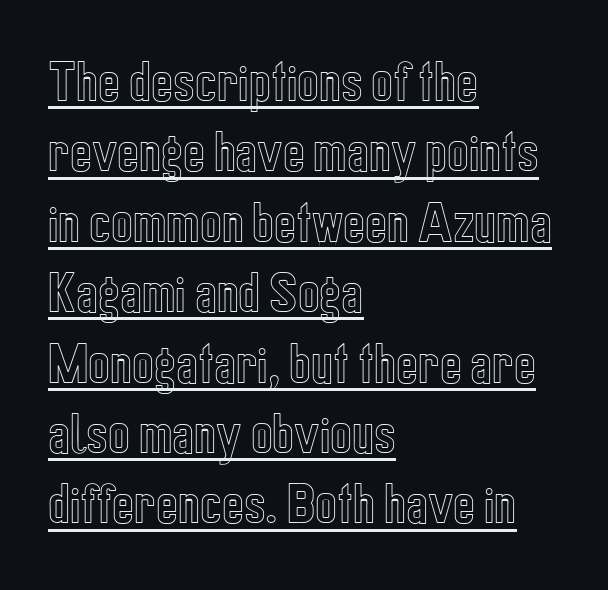
{"italic": "no", "width": "condensed", "x_height": "medium", "monospaced": "no", "underline": "yes", "align": "left", "line_spacing": "normal", "line_spacing_ratio": 1.53, "letter_spacing": "normal", "letter_spacing_em": 0.0, "glyph_px": 46}
